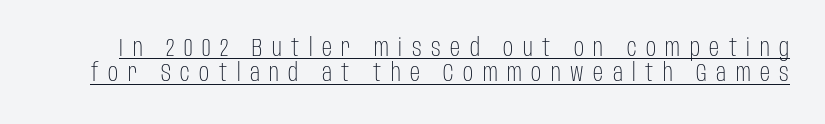
Ink coverage per letter is moderate at most. How are the letters spaced? Widely, with obvious added tracking. The line-height multiplier appears low, near solid setting. The letters stand upright; this is a roman face. Somebody hit Ctrl+U on this one — the words are underlined.
